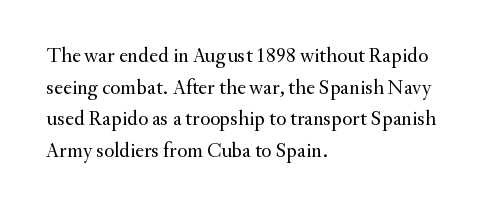
Style check: upright. Leftover space on each line is placed entirely after the last word. The rows are spaced the way most documents space them. The font is comparable to plain body text, perhaps lighter. Honestly, there is no underline to notice here at all. Nobody touched the tracking dial on this one.
